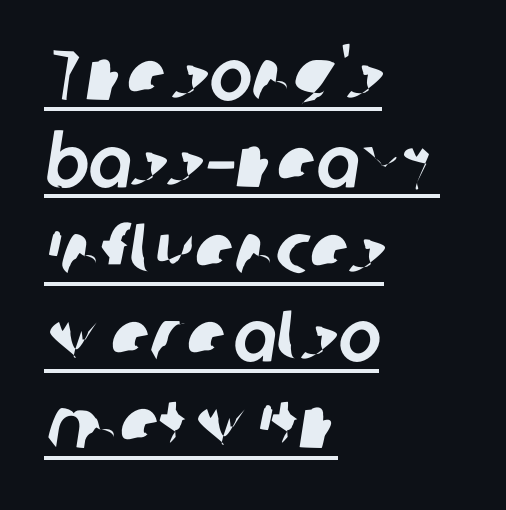
{"serif": "no", "width": "normal", "stroke_contrast": "low", "x_height": "medium", "monospaced": "no", "underline": "yes", "align": "left", "line_spacing_ratio": 1.21, "letter_spacing": "normal", "letter_spacing_em": 0.0, "glyph_px": 72}
